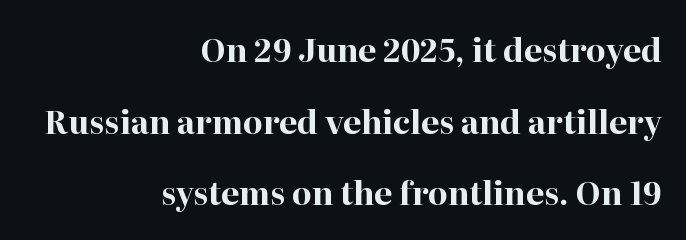
Every row of glyphs terminates at an identical x-position on the right. Italic: no, the glyphs are upright roman. A bare baseline throughout the passage. Loosely led — the rows are spread out.
